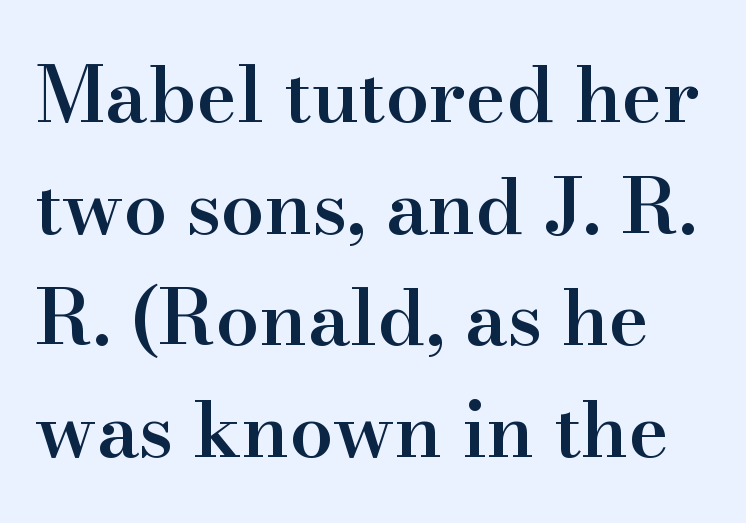
Nobody drew a line under any word here. Caption: standard tracking, unaltered. This rendering employs a face with finishing strokes, i.e., a serif. Here the designer chose a conventional face with non-uniform glyph widths. A roman cut, with each character standing at attention.
